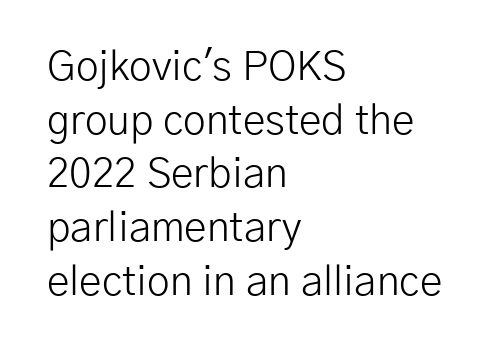
The type sits square on the baseline with zero lean. The face looks like a standard text weight, possibly lighter. Nothing sits at the stroke ends, so this counts as sans-serif. What stands out about the letter spacing? Nothing — it is the standard amount.
